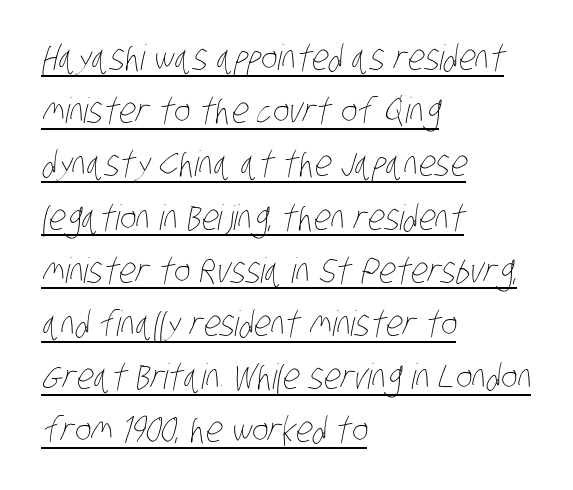
Glance below the letters and you will spot a drawn line. Compared with typical paragraphs, the rows here are spaced about the same. Standard letterfit; no display-style spreading of the glyphs. The rendering uses natural spacing where letterforms have individual widths.
